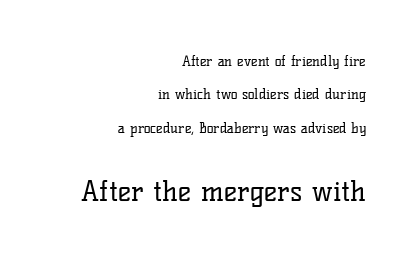
Q: Is the text bold? A: No.
Q: Is the text italic (slanted)? A: No, it is upright.
Q: Is the typeface a serif or a sans-serif typeface? A: Serif.
Q: Is the text underlined? A: No.
Q: How is the paragraph aligned? A: Right-aligned.
Q: Is the spacing between letters normal or unusually wide? A: Normal.
Q: Is the spacing between lines tight, normal or loose? A: Loose.
Q: Which block of text is set in a larger size, the first (top) or the second (bottom)? A: The second (bottom) one.
Q: Width (condensed, normal, or wide)? A: Normal.
Q: Stroke contrast? A: Low.
Q: x-height? A: Medium.
Q: Monospaced? A: No.
